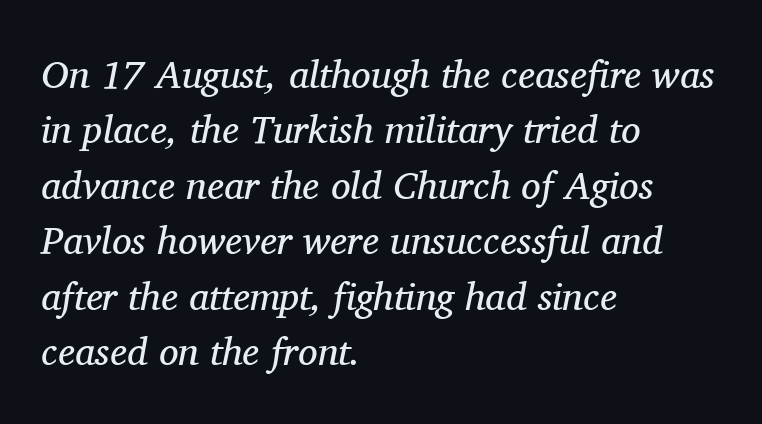
Q: Is the text bold? A: No.
Q: Is the text italic (slanted)? A: Yes, it leans right by about 11 degrees.
Q: Is the typeface a serif or a sans-serif typeface? A: Serif.
Q: Is the text underlined? A: No.
Q: How is the paragraph aligned? A: Left-aligned.
Q: Is the spacing between letters normal or unusually wide? A: Normal.
Q: Is the spacing between lines tight, normal or loose? A: Normal.
Q: Width (condensed, normal, or wide)? A: Normal.
Q: Stroke contrast? A: Medium.
Q: x-height? A: Medium.
Q: Monospaced? A: No.
